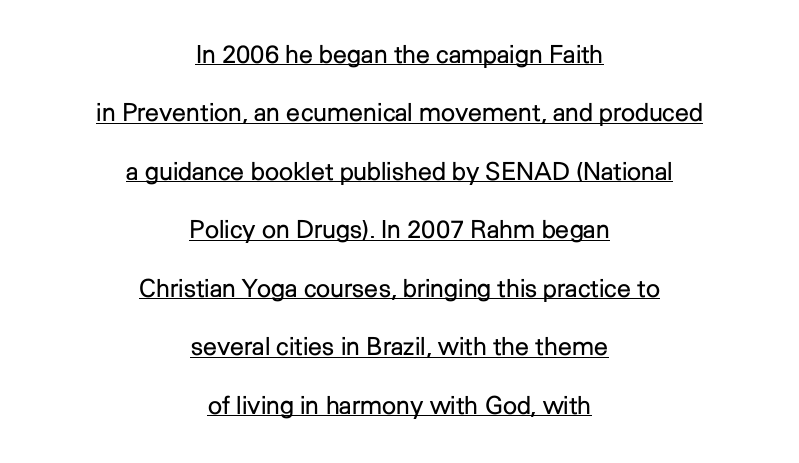
Q: Is the text bold? A: No.
Q: Is the text italic (slanted)? A: No, it is upright.
Q: Is the text underlined? A: Yes.
Q: How is the paragraph aligned? A: Centered.
Q: Is the spacing between letters normal or unusually wide? A: Normal.
Q: Is the spacing between lines tight, normal or loose? A: Loose.
